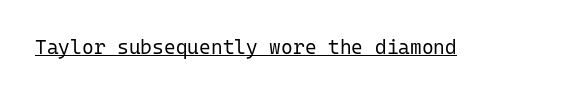
The image shows 20 px text type, upright; set normal letter spacing, underlined.
